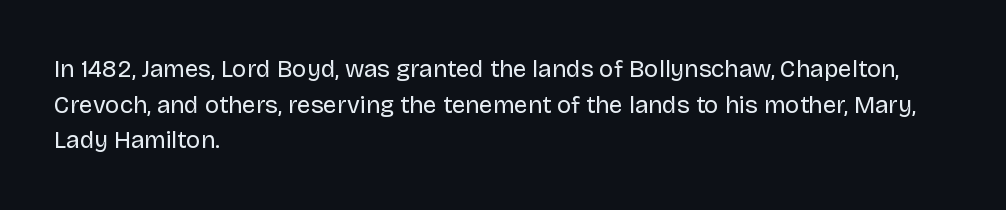
{"italic": "no", "bold": "no", "underline": "no", "align": "left", "line_spacing": "normal", "line_spacing_ratio": 1.48, "letter_spacing": "normal", "letter_spacing_em": 0.0, "glyph_px": 24}
